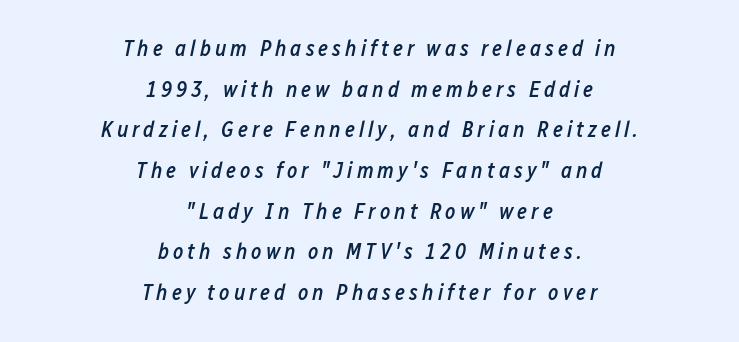
The image shows 22 px text type, italic (leaning right); set centered, line spacing 1.85x, not underlined.
